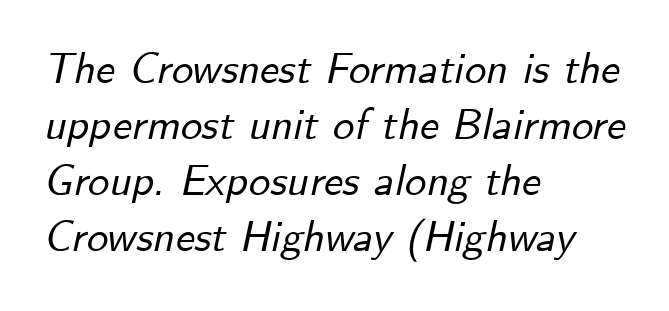
Q: Is the text italic (slanted)? A: Yes, it leans right by about 12 degrees.
Q: Is the text underlined? A: No.
Q: How is the paragraph aligned? A: Left-aligned.
Q: Is the spacing between letters normal or unusually wide? A: Normal.
Q: Is the spacing between lines tight, normal or loose? A: Normal.
Q: Width (condensed, normal, or wide)? A: Normal.
Q: Stroke contrast? A: Low.
Q: x-height? A: Small.
Q: Monospaced? A: No.
